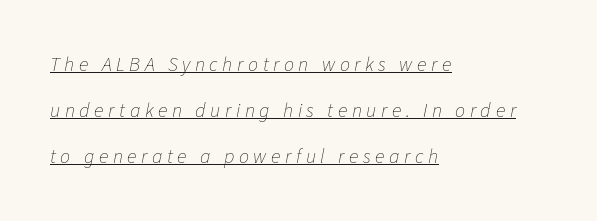
{"italic": "yes", "lean": "right", "slant_degrees": 11, "bold": "no", "underline": "yes", "align": "left", "line_spacing": "loose", "line_spacing_ratio": 2.3, "letter_spacing": "wide", "letter_spacing_em": 0.23, "glyph_px": 20}
